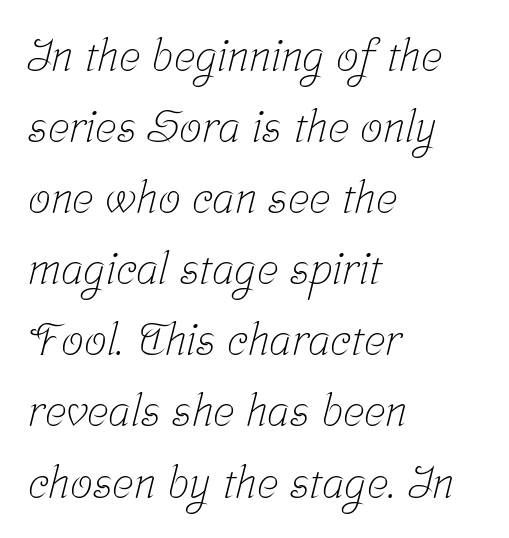
{"serif": "yes", "bold": "no", "weight": "light", "width": "condensed", "stroke_contrast": "low", "x_height": "medium", "monospaced": "no", "underline": "no", "align": "left", "line_spacing": "normal", "line_spacing_ratio": 1.58, "letter_spacing": "normal", "letter_spacing_em": 0.0, "glyph_px": 45}
